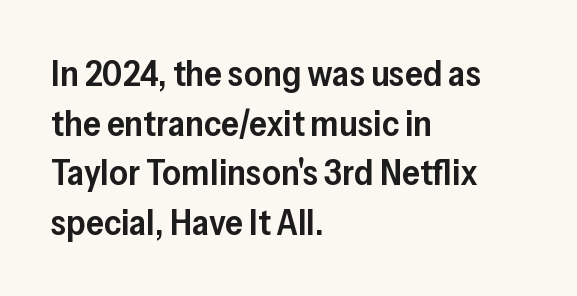
{"serif": "no", "italic": "no", "bold": "semi", "weight": "semibold", "width": "normal", "stroke_contrast": "low", "x_height": "medium", "monospaced": "no", "underline": "no", "align": "left", "line_spacing": "normal", "line_spacing_ratio": 1.38, "letter_spacing": "normal", "letter_spacing_em": 0.0, "glyph_px": 36}
